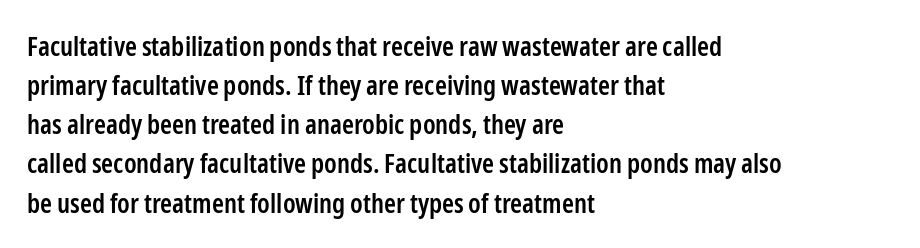
{"italic": "no", "bold": "semi", "underline": "no", "align": "left", "line_spacing": "normal", "line_spacing_ratio": 1.45, "letter_spacing": "normal", "letter_spacing_em": 0.0, "glyph_px": 27}
